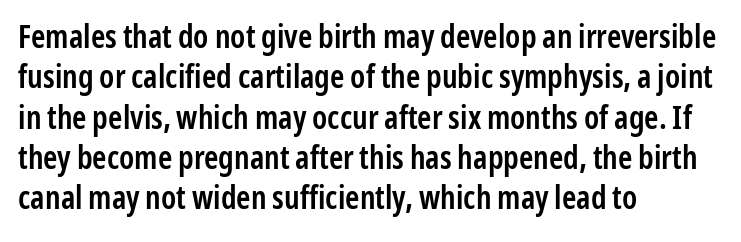
{"serif": "no", "italic": "no", "bold": "semi", "weight": "semibold", "width": "condensed", "stroke_contrast": "low", "x_height": "medium", "monospaced": "no", "underline": "no", "align": "left", "line_spacing": "normal", "line_spacing_ratio": 1.26, "letter_spacing": "normal", "letter_spacing_em": 0.0, "glyph_px": 32}
